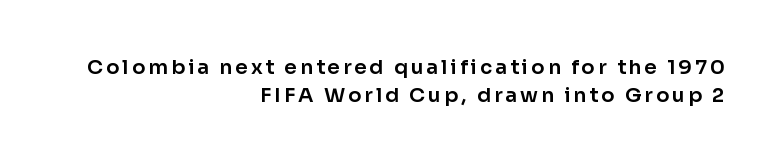
{"italic": "no", "underline": "no", "align": "right", "line_spacing": "normal", "line_spacing_ratio": 1.42, "glyph_px": 20}
